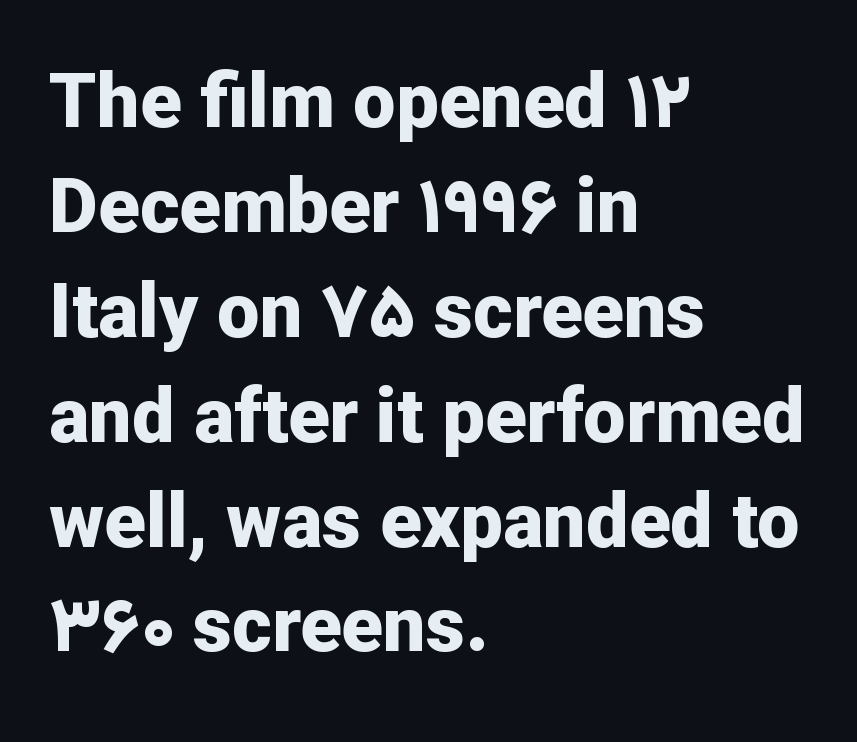
The image shows 76 px bold sans-serif type, upright; set left-aligned, normal line spacing (1.38x), normal letter spacing, not underlined; low stroke contrast and a medium x-height.
